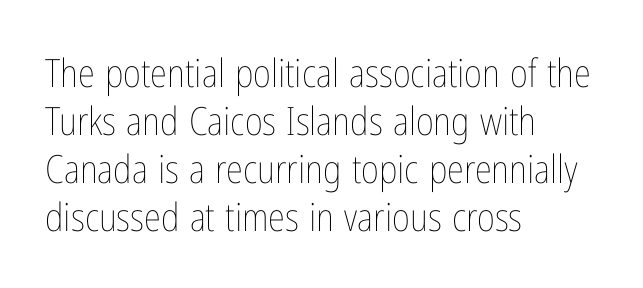
Short and long lines alike share a common starting point at left. Varying glyph widths throughout — classic text-font behaviour. You can tell it's not italic because the verticals are truly vertical. Quick note: underline off. The strokes carry an ordinary text weight at most. Compared with typical body copy, the letter spacing here is the same.
